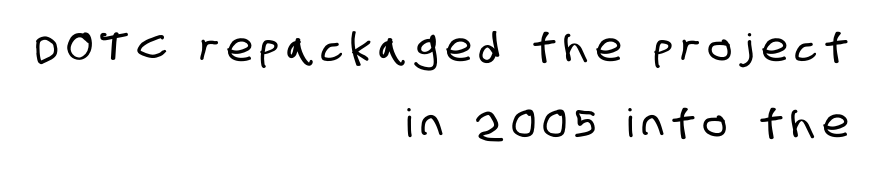
Q: Is the typeface a serif or a sans-serif typeface? A: Sans-serif.
Q: Is the text underlined? A: No.
Q: How is the paragraph aligned? A: Right-aligned.
Q: Is the spacing between letters normal or unusually wide? A: Unusually wide.
Q: Is the spacing between lines tight, normal or loose? A: Loose.
Q: Width (condensed, normal, or wide)? A: Condensed.
Q: Stroke contrast? A: Low.
Q: x-height? A: Large.
Q: Monospaced? A: No.
